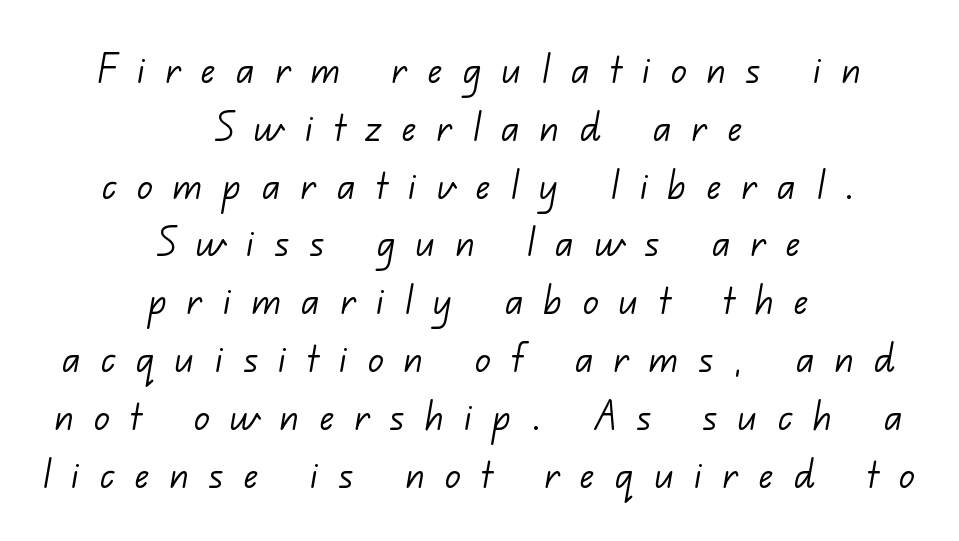
Type without underlining. Casual observation: everything's sitting right in the middle. The letterforms stand isolated, each surrounded by extra space. Stroke thickness stays within the range of a standard reading face or lighter. Looks like regular typesetting: each glyph gets only the width it needs. Look at the bottom of the vertical strokes: they stop flat, with no serifs.
